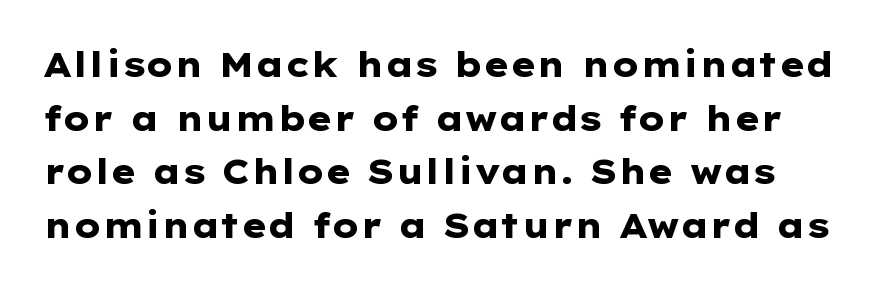
Q: Is the text bold? A: Yes.
Q: Is the text italic (slanted)? A: No, it is upright.
Q: Is the typeface a serif or a sans-serif typeface? A: Sans-serif.
Q: Is the text underlined? A: No.
Q: Is the spacing between letters normal or unusually wide? A: Normal.
Q: Is the spacing between lines tight, normal or loose? A: Normal.
Q: Width (condensed, normal, or wide)? A: Wide.
Q: Stroke contrast? A: Low.
Q: x-height? A: Medium.
Q: Monospaced? A: No.
